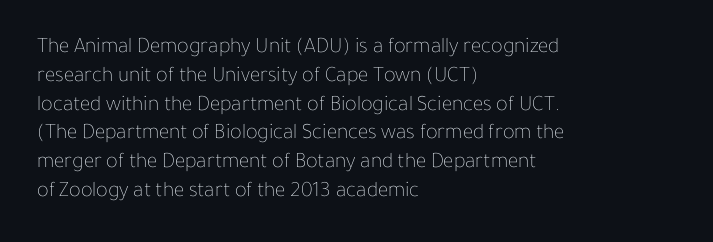
No extra ink here — the face is not bold. The ragged edge is on the right, which tells us the setting is flush left. Decoration check: the copy has no underline. Between one letter and the next there's only the usual sliver of space. No italicization has been applied; the sample stays upright. Successive baselines arrive at the customary interval.
